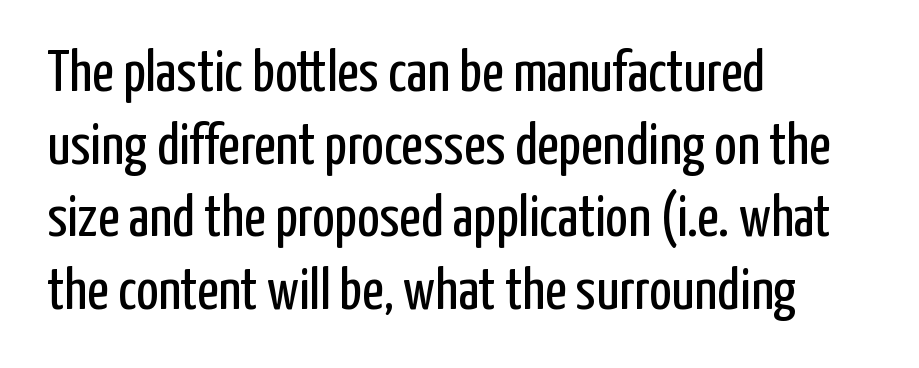
The letters look calm and open, with moderate or lighter stems. The face used here is a sans, in the tradition of grotesques and geometrics. Default kerning and tracking; the words read as compact shapes. A clean baseline with only descenders dipping below it. A roman cut, with each character standing at attention. The passage is arranged the way most books set body copy — flush left.
